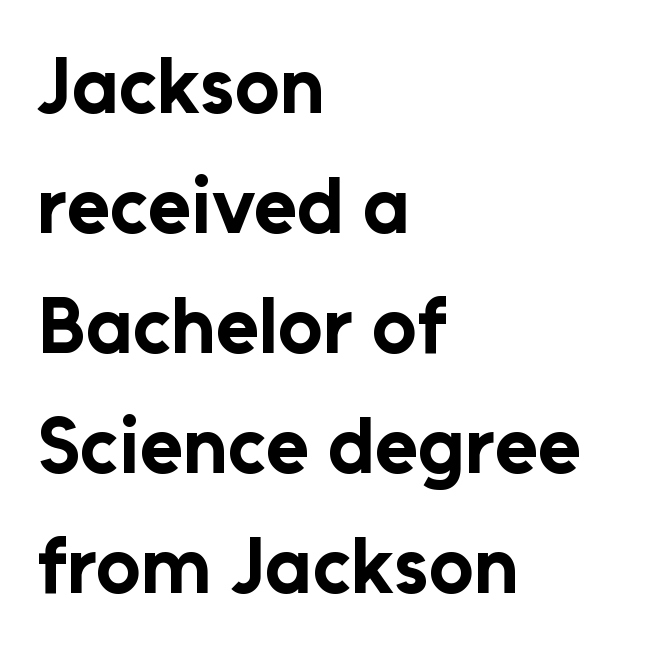
{"serif": "no", "italic": "no", "bold": "yes", "weight": "bold", "width": "normal", "stroke_contrast": "low", "x_height": "medium", "monospaced": "no", "underline": "no", "align": "left", "line_spacing": "normal", "line_spacing_ratio": 1.52, "letter_spacing": "normal", "letter_spacing_em": 0.0, "glyph_px": 79}
